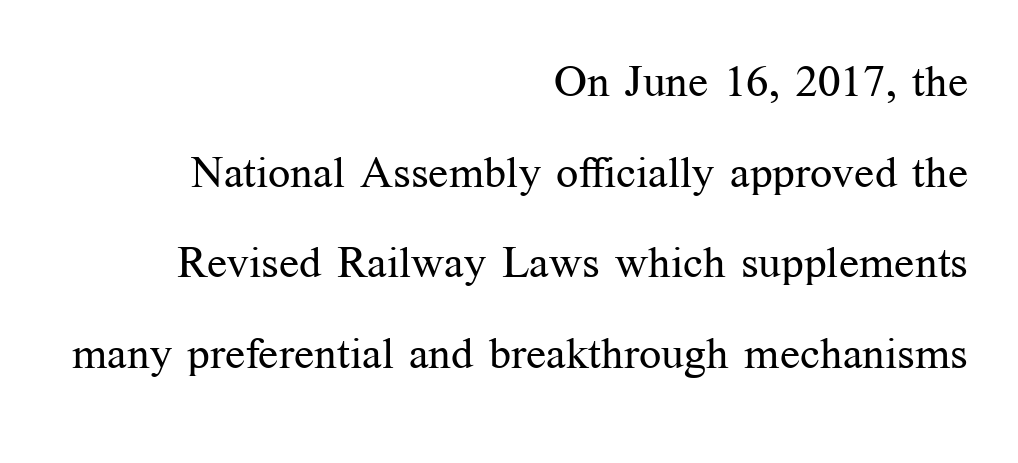
Q: Is the text bold? A: No.
Q: Is the text italic (slanted)? A: No, it is upright.
Q: Is the typeface a serif or a sans-serif typeface? A: Serif.
Q: Is the text underlined? A: No.
Q: How is the paragraph aligned? A: Right-aligned.
Q: Is the spacing between letters normal or unusually wide? A: Normal.
Q: Is the spacing between lines tight, normal or loose? A: Loose.
Q: Width (condensed, normal, or wide)? A: Normal.
Q: Stroke contrast? A: Medium.
Q: x-height? A: Medium.
Q: Monospaced? A: No.
